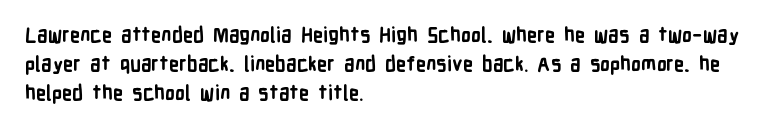
The glyphs are unaccompanied by any horizontal stroke below them. Line spacing here is normal. It's the straight-up-and-down kind of type. A dark, heavy texture on the line: the type is bold. The text block is weighted toward the left margin, trailing off unevenly rightward. Characters follow at the spacing the type designer built in.
